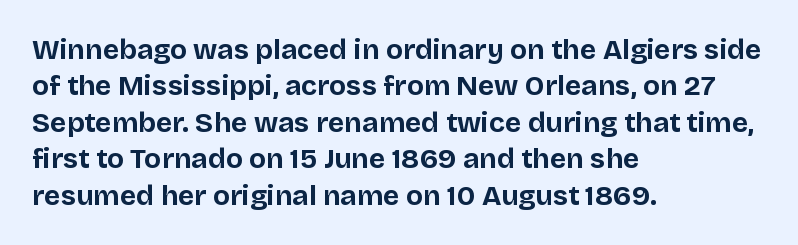
Vertically, the passage feels balanced, rows spaced as you'd expect. These lines carry a lot of weight — the face is fully bold. Words appear dense and cohesive because spacing is normal. Are there feet on the stems? There aren't — it's a sans. Underlining? Definitely not there.
